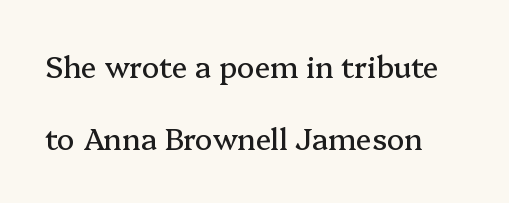
{"serif": "yes", "italic": "no", "width": "normal", "stroke_contrast": "medium", "x_height": "medium", "monospaced": "no", "underline": "no", "line_spacing": "loose", "line_spacing_ratio": 2.48, "letter_spacing": "normal", "letter_spacing_em": 0.0, "glyph_px": 29}
